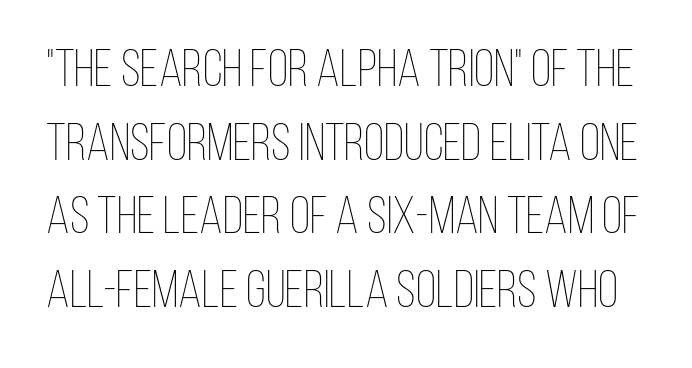
{"italic": "no", "bold": "no", "weight": "thin", "width": "condensed", "stroke_contrast": "low", "x_height": "large", "monospaced": "no", "underline": "no", "line_spacing": "normal", "line_spacing_ratio": 1.39, "letter_spacing": "normal", "letter_spacing_em": 0.0, "glyph_px": 53}
